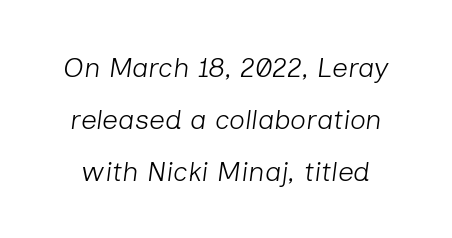
The image shows 28 px light type, italic (leaning right); set line spacing 1.85x, normal letter spacing, not underlined; low stroke contrast and a medium x-height.
